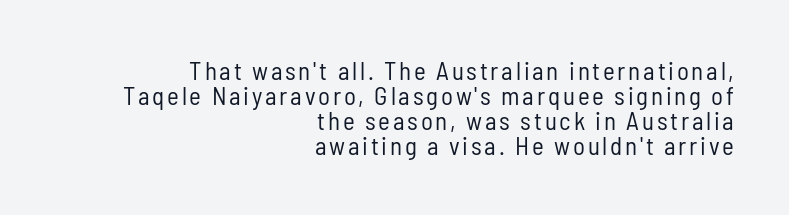
{"italic": "no", "bold": "no", "underline": "no", "align": "right", "line_spacing": "tight", "line_spacing_ratio": 1.0, "glyph_px": 25}
